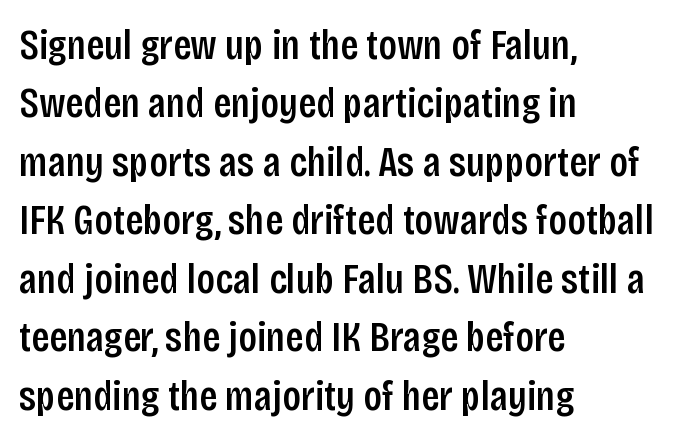
Q: Is the text bold? A: Semi-bold.
Q: Is the text italic (slanted)? A: No, it is upright.
Q: Is the typeface a serif or a sans-serif typeface? A: Sans-serif.
Q: Is the text underlined? A: No.
Q: How is the paragraph aligned? A: Left-aligned.
Q: Is the spacing between letters normal or unusually wide? A: Normal.
Q: Is the spacing between lines tight, normal or loose? A: Normal.
Q: Width (condensed, normal, or wide)? A: Condensed.
Q: Stroke contrast? A: Low.
Q: x-height? A: Large.
Q: Monospaced? A: No.
